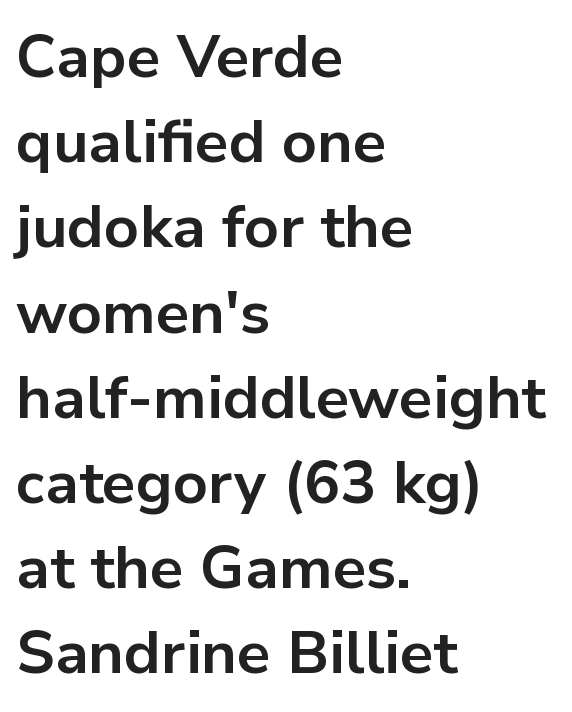
{"serif": "no", "italic": "no", "bold": "yes", "weight": "bold", "width": "normal", "stroke_contrast": "low", "x_height": "medium", "monospaced": "no", "underline": "no", "align": "left", "line_spacing": "normal", "line_spacing_ratio": 1.42, "letter_spacing": "normal", "letter_spacing_em": 0.0, "glyph_px": 60}
